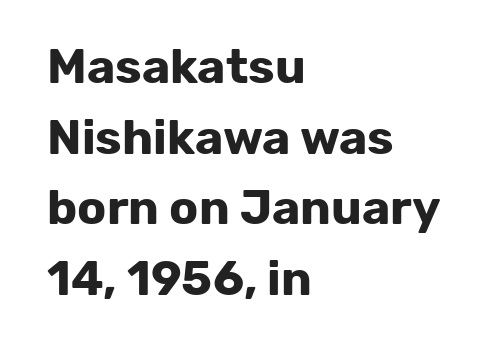
Q: Is the text bold? A: Yes.
Q: Is the text italic (slanted)? A: No, it is upright.
Q: Is the typeface a serif or a sans-serif typeface? A: Sans-serif.
Q: Is the text underlined? A: No.
Q: How is the paragraph aligned? A: Left-aligned.
Q: Is the spacing between letters normal or unusually wide? A: Normal.
Q: Is the spacing between lines tight, normal or loose? A: Normal.
Q: Width (condensed, normal, or wide)? A: Normal.
Q: Stroke contrast? A: Low.
Q: x-height? A: Medium.
Q: Monospaced? A: No.
